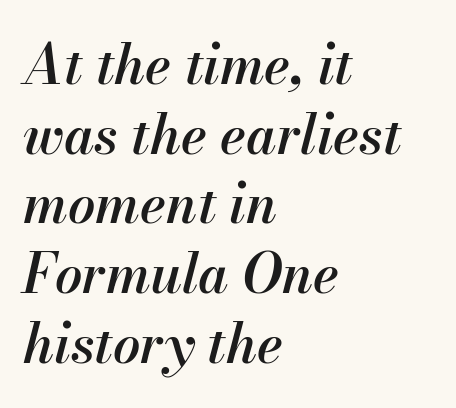
Q: Is the text bold? A: Semi-bold.
Q: Is the text italic (slanted)? A: Yes, it leans right by about 13 degrees.
Q: Is the text underlined? A: No.
Q: How is the paragraph aligned? A: Left-aligned.
Q: Is the spacing between letters normal or unusually wide? A: Normal.
Q: Is the spacing between lines tight, normal or loose? A: Normal.
Q: Width (condensed, normal, or wide)? A: Normal.
Q: Stroke contrast? A: Medium.
Q: x-height? A: Small.
Q: Monospaced? A: No.
